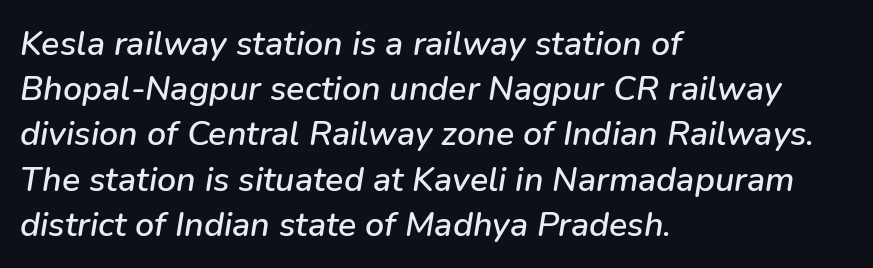
Q: Is the text italic (slanted)? A: Yes, it leans right by about 9 degrees.
Q: Is the text underlined? A: No.
Q: How is the paragraph aligned? A: Left-aligned.
Q: Is the spacing between letters normal or unusually wide? A: Normal.
Q: Is the spacing between lines tight, normal or loose? A: Normal.
Q: Width (condensed, normal, or wide)? A: Normal.
Q: Stroke contrast? A: Low.
Q: x-height? A: Medium.
Q: Monospaced? A: No.
